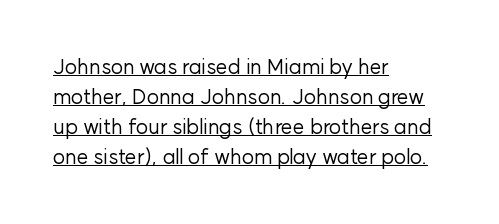
Q: Is the text bold? A: No.
Q: Is the text italic (slanted)? A: No, it is upright.
Q: Is the text underlined? A: Yes.
Q: How is the paragraph aligned? A: Left-aligned.
Q: Is the spacing between letters normal or unusually wide? A: Normal.
Q: Is the spacing between lines tight, normal or loose? A: Normal.
